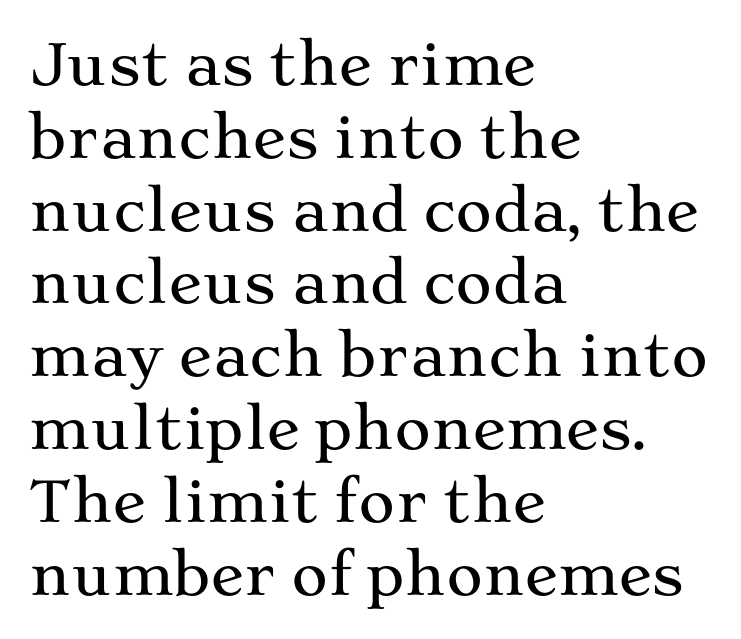
Q: Is the text italic (slanted)? A: No, it is upright.
Q: Is the typeface a serif or a sans-serif typeface? A: Serif.
Q: Is the text underlined? A: No.
Q: How is the paragraph aligned? A: Left-aligned.
Q: Is the spacing between letters normal or unusually wide? A: Normal.
Q: Is the spacing between lines tight, normal or loose? A: Normal.
Q: Width (condensed, normal, or wide)? A: Wide.
Q: Stroke contrast? A: Medium.
Q: x-height? A: Medium.
Q: Monospaced? A: No.
